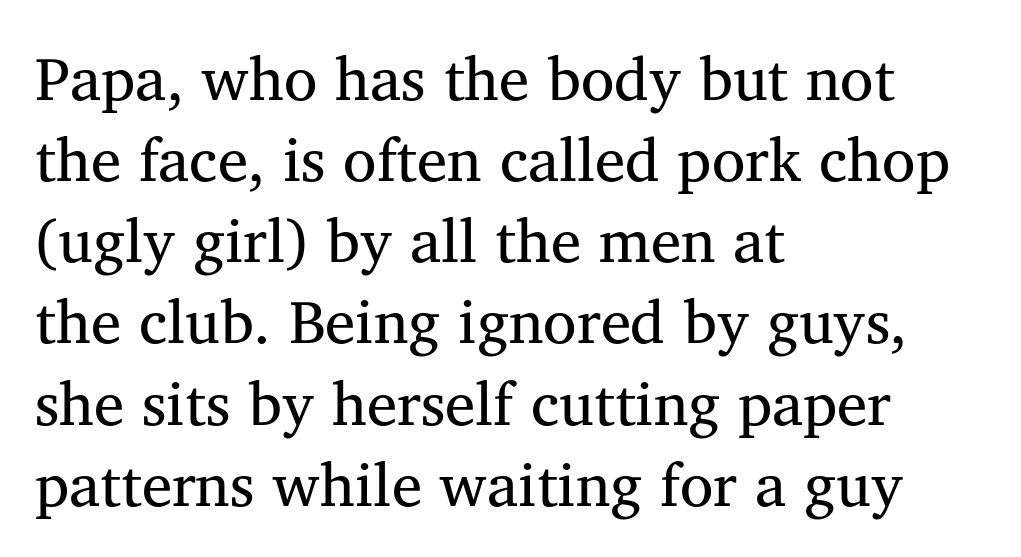
Q: Is the text bold? A: No.
Q: Is the typeface a serif or a sans-serif typeface? A: Serif.
Q: Is the text underlined? A: No.
Q: How is the paragraph aligned? A: Left-aligned.
Q: Is the spacing between letters normal or unusually wide? A: Normal.
Q: Is the spacing between lines tight, normal or loose? A: Normal.
Q: Width (condensed, normal, or wide)? A: Normal.
Q: Stroke contrast? A: Medium.
Q: x-height? A: Medium.
Q: Monospaced? A: No.
